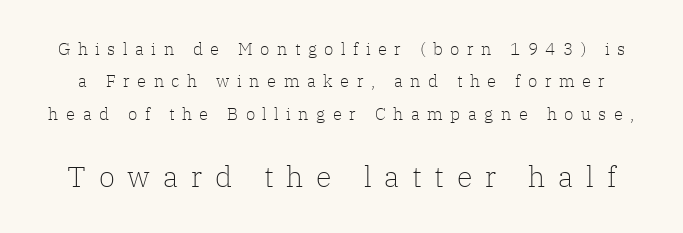
{"serif": "yes", "italic": "no", "bold": "no", "weight": "light", "width": "normal", "stroke_contrast": "low", "x_height": "medium", "monospaced": "no", "underline": "no", "line_spacing": "loose", "line_spacing_ratio": 1.9, "letter_spacing": "wide", "letter_spacing_em": 0.44, "larger_block": "second", "size_ratio": 1.71, "glyph_px": 29}
